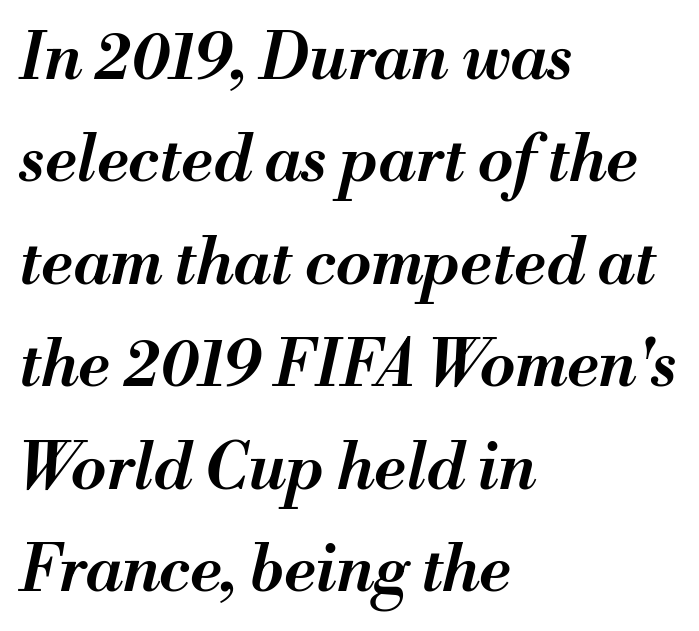
Q: Is the text bold? A: Semi-bold.
Q: Is the text italic (slanted)? A: Yes, it leans right by about 13 degrees.
Q: Is the text underlined? A: No.
Q: How is the paragraph aligned? A: Left-aligned.
Q: Is the spacing between letters normal or unusually wide? A: Normal.
Q: Is the spacing between lines tight, normal or loose? A: Normal.
Q: Width (condensed, normal, or wide)? A: Normal.
Q: Stroke contrast? A: Medium.
Q: x-height? A: Small.
Q: Monospaced? A: No.
